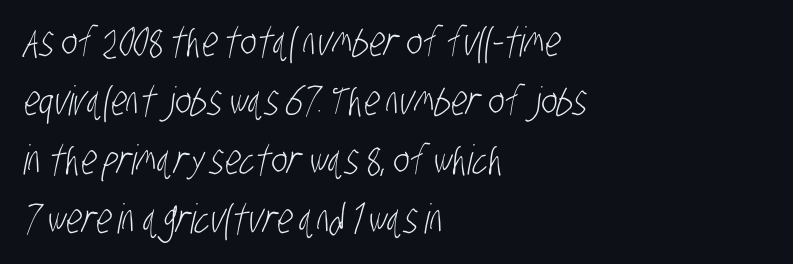
Q: Is the text bold? A: No.
Q: Is the typeface a serif or a sans-serif typeface? A: Sans-serif.
Q: Is the text underlined? A: No.
Q: How is the paragraph aligned? A: Left-aligned.
Q: Is the spacing between letters normal or unusually wide? A: Normal.
Q: Is the spacing between lines tight, normal or loose? A: Normal.
Q: Width (condensed, normal, or wide)? A: Condensed.
Q: Stroke contrast? A: Low.
Q: x-height? A: Large.
Q: Monospaced? A: No.
